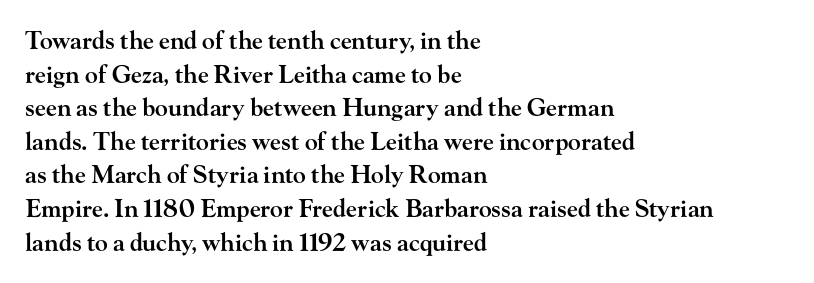
Q: Is the text bold? A: Semi-bold.
Q: Is the text italic (slanted)? A: No, it is upright.
Q: Is the text underlined? A: No.
Q: How is the paragraph aligned? A: Left-aligned.
Q: Is the spacing between letters normal or unusually wide? A: Normal.
Q: Is the spacing between lines tight, normal or loose? A: Normal.
